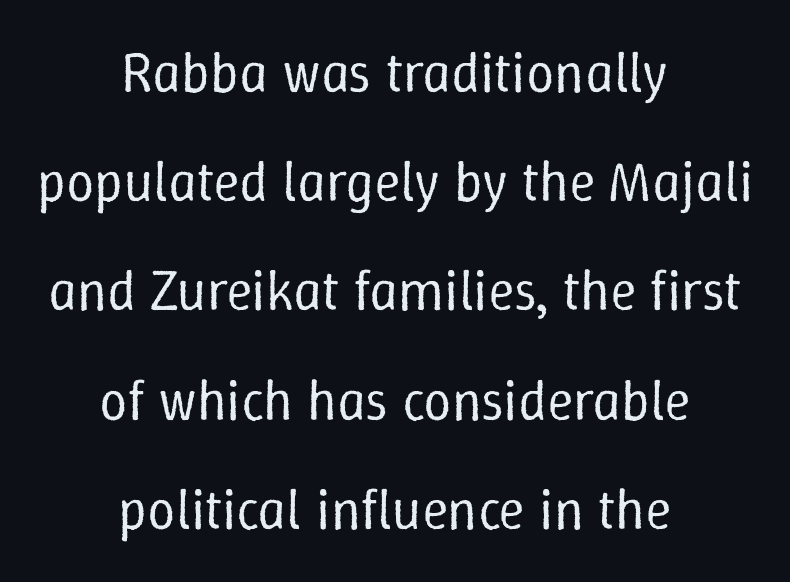
Regarding leading, the lines here are spaced well apart. A typesetter would call this zero additional tracking. The text block is weighted toward neither margin, spreading evenly from the middle. Nope, not italic — everything's standing straight.
